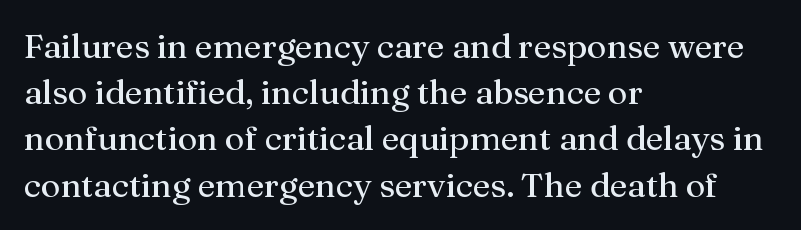
The letters look calm and open, with moderate or lighter stems. Quick note: underline off. Nope, not italic — everything's standing straight. The setting favours the left margin, as ordinary paragraphs usually do. Words appear dense and cohesive because spacing is normal.
